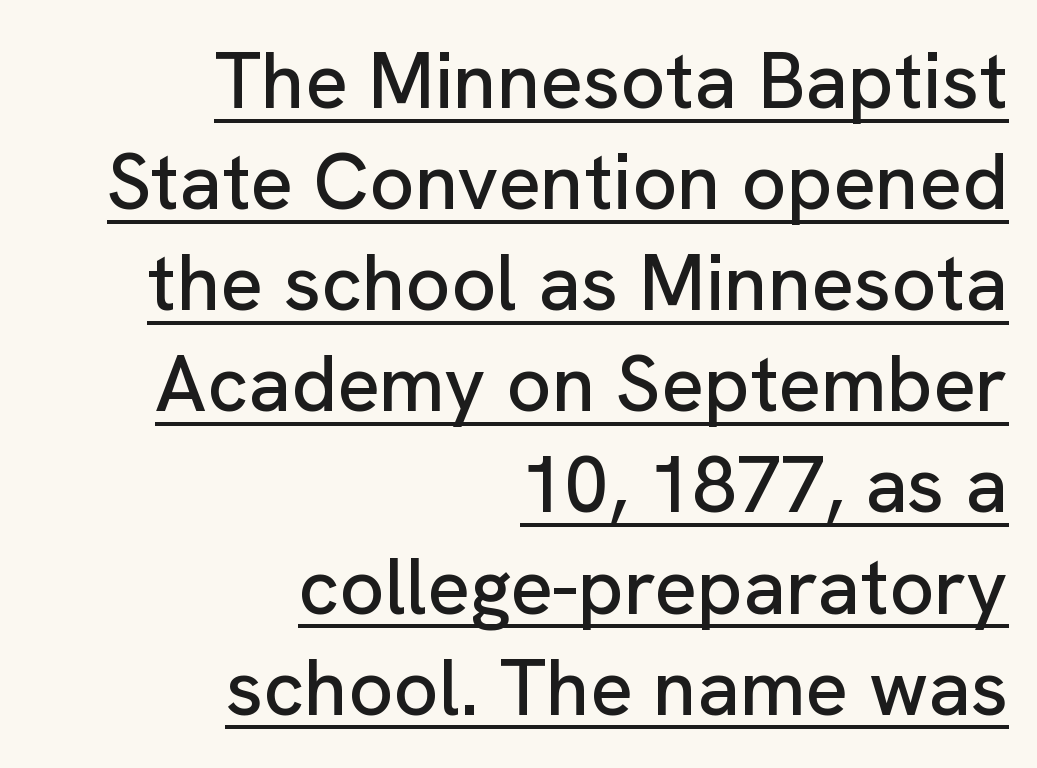
The image shows 79 px sans-serif type, upright; set right-aligned, normal line spacing (1.28x), normal letter spacing, underlined; low stroke contrast and a medium x-height.
